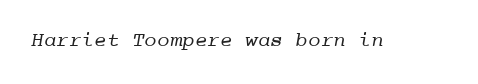
Students, note that the glyphs here touch the page at normal intervals. The typesetting does not lean heavy: it is not bold. Descender tails drop into unmarked territory.
